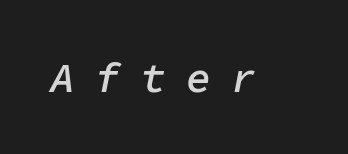
The image shows 42 px semibold type, italic (leaning right), monospaced; set unusually wide letter spacing (+0.48 em), not underlined; low stroke contrast and a medium x-height.
